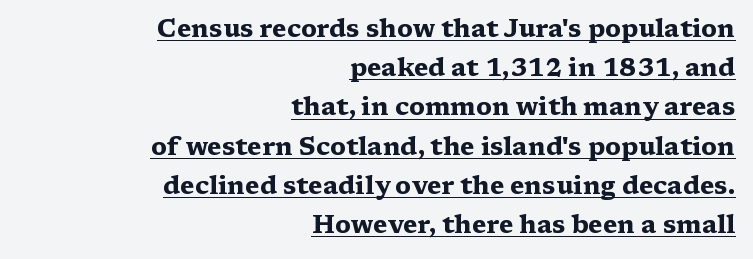
Q: Is the text bold? A: Yes.
Q: Is the text italic (slanted)? A: No, it is upright.
Q: Is the text underlined? A: Yes.
Q: How is the paragraph aligned? A: Right-aligned.
Q: Is the spacing between letters normal or unusually wide? A: Normal.
Q: Is the spacing between lines tight, normal or loose? A: Normal.
